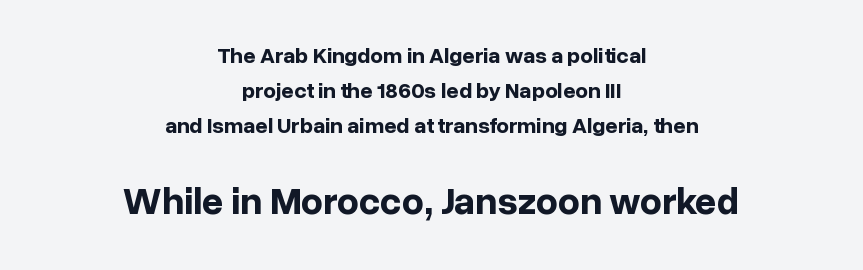
Regarding leading, the lines here are spaced in the standard way. Is the block centered? Yes — each line is placed symmetrically about the middle. Unmarked baselines from the first word to the last. This sample has the flowing, uneven cadence of proportional lettering.
